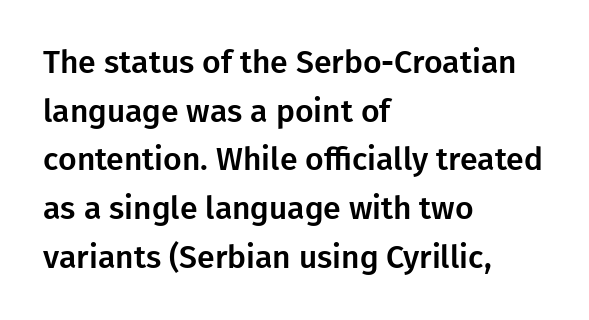
{"serif": "no", "italic": "no", "width": "normal", "stroke_contrast": "low", "x_height": "medium", "monospaced": "no", "underline": "no", "align": "left", "line_spacing": "normal", "line_spacing_ratio": 1.52, "letter_spacing": "normal", "letter_spacing_em": 0.0, "glyph_px": 32}
